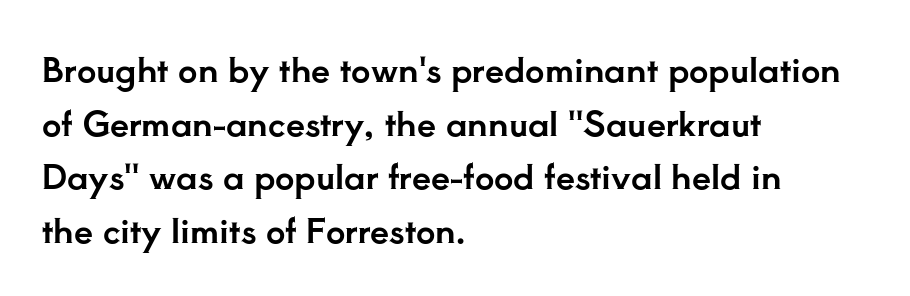
The image shows 34 px serif type, upright; set left-aligned, normal line spacing (1.58x), normal letter spacing, not underlined; low stroke contrast and a small x-height.
